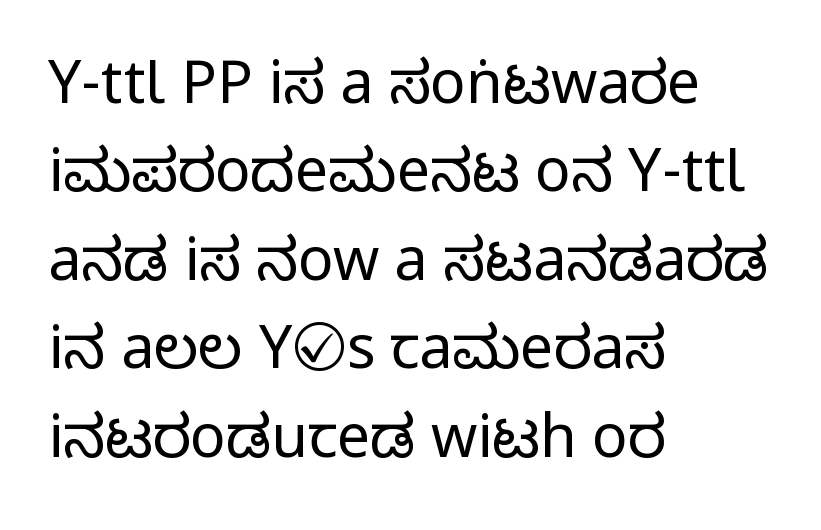
{"serif": "no", "italic": "no", "bold": "no", "weight": "regular", "width": "condensed", "stroke_contrast": "low", "x_height": "large", "monospaced": "no", "underline": "no", "align": "left", "line_spacing": "normal", "line_spacing_ratio": 1.5, "letter_spacing": "normal", "letter_spacing_em": 0.0, "glyph_px": 59}
